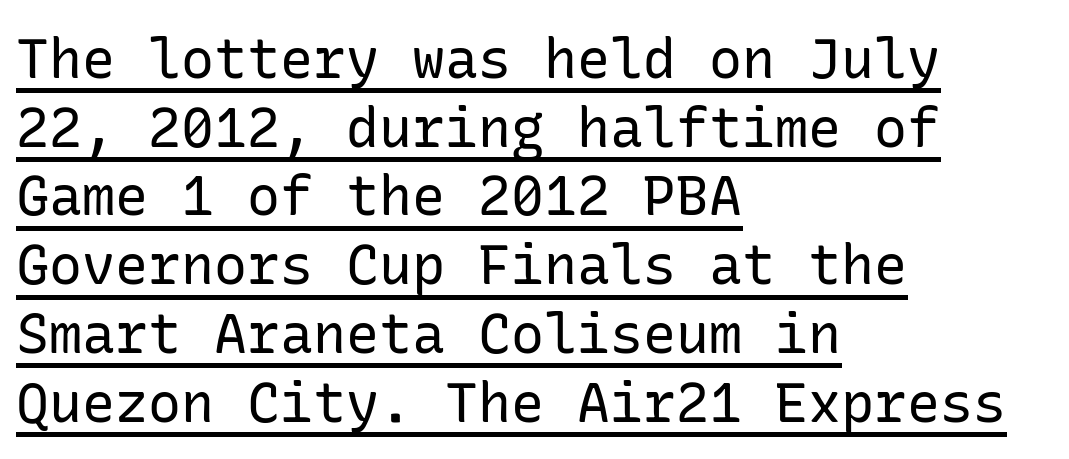
{"serif": "no", "italic": "no", "bold": "no", "weight": "regular", "width": "normal", "stroke_contrast": "low", "x_height": "medium", "underline": "yes", "align": "left", "line_spacing": "normal", "line_spacing_ratio": 1.25, "letter_spacing": "normal", "letter_spacing_em": 0.0, "glyph_px": 55}
